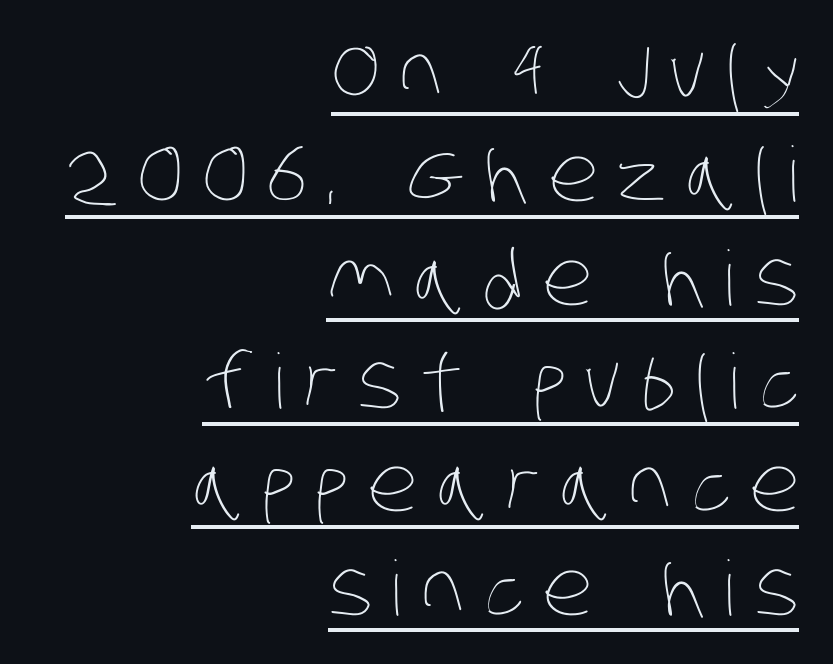
Right-aligned paragraph, ragged on the left. Varying glyph widths throughout — classic text-font behaviour. Display-style spreading of the glyphs; the letterfit is very open. The sample's only ornament is a line tracing under the words. Summary of weight: not heavy and not bold.
